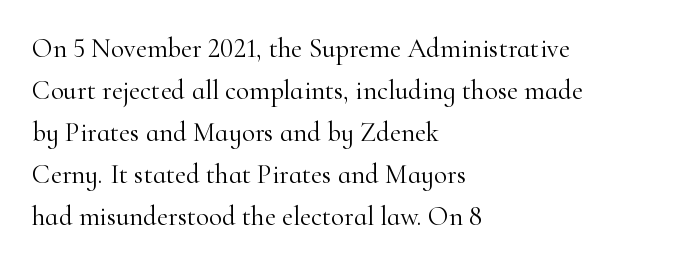
Q: Is the text bold? A: No.
Q: Is the text italic (slanted)? A: No, it is upright.
Q: Is the text underlined? A: No.
Q: How is the paragraph aligned? A: Left-aligned.
Q: Is the spacing between letters normal or unusually wide? A: Normal.
Q: Is the spacing between lines tight, normal or loose? A: Normal.
